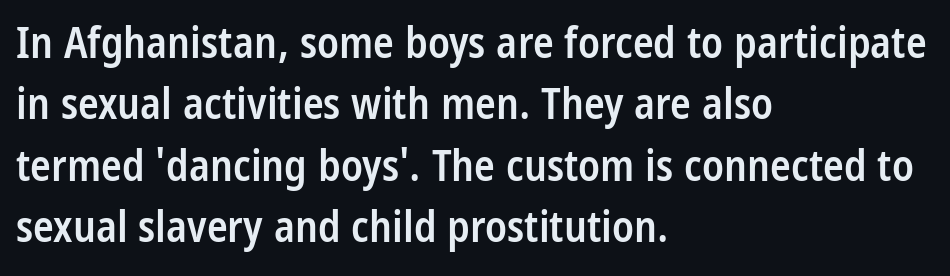
The image shows 43 px semibold, condensed sans-serif type, upright; set left-aligned, normal line spacing (1.43x), normal letter spacing, not underlined; low stroke contrast and a large x-height.
